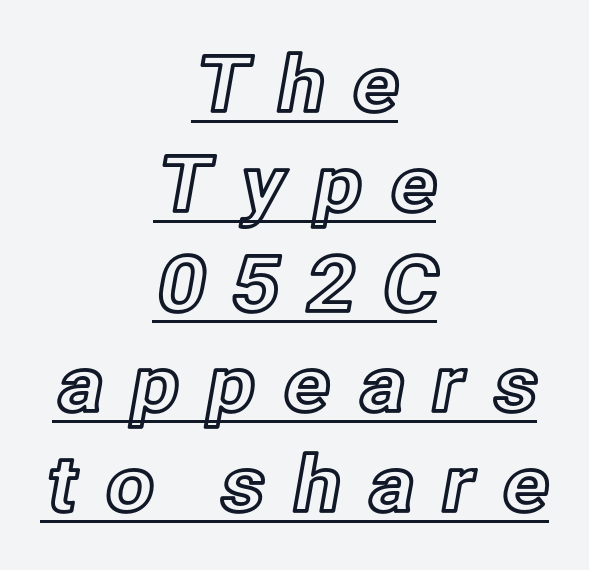
Each letter keeps its own natural width here, so spacing adapts to shape. A typesetter would call this leading conventional body-copy spacing. Each line of the rendering has a horizontal stroke beneath the glyphs. A student would call this center alignment; a typographer would say set centered.
